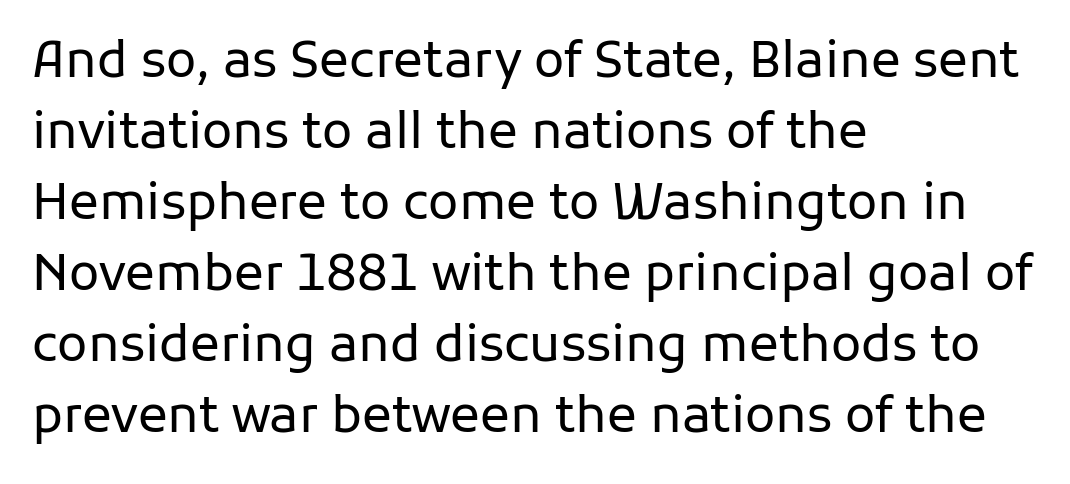
Bold? No — there's no thickening of the strokes. The font family rendered here belongs to the sans-serif group. The setting favours the left margin, as ordinary paragraphs usually do. This is roman type, the default non-slanted kind. Is there much room between lines? A standard amount, neither cramped nor airy. Short note: letters normally spaced.
